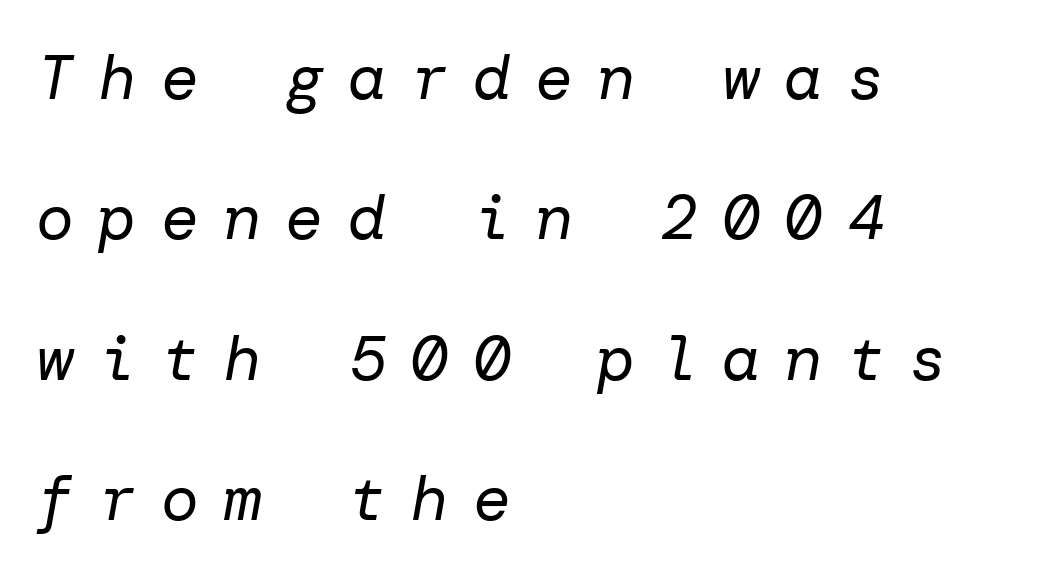
The image shows 63 px regular-weight type, italic (leaning right); set left-aligned, loose line spacing (2.23x), unusually wide letter spacing (+0.39 em), not underlined; low stroke contrast and a medium x-height.
